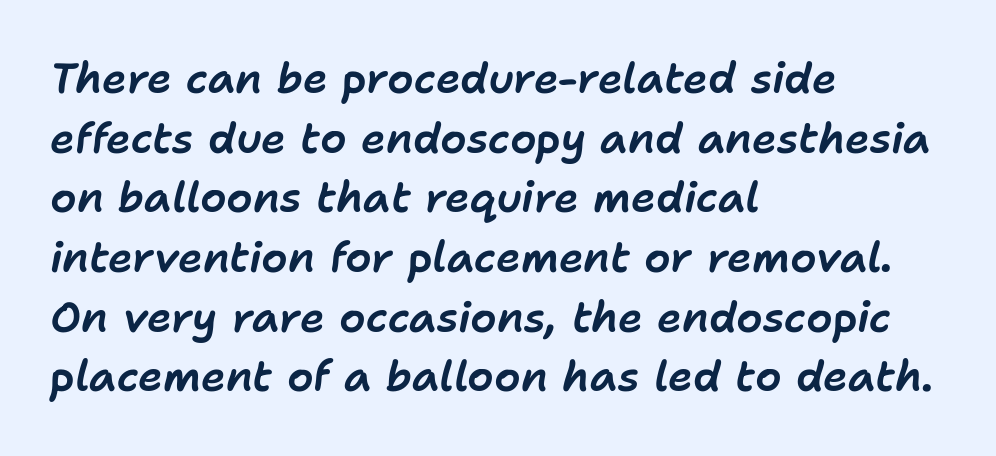
The image shows 42 px text type, italic (leaning right); set left-aligned, normal line spacing (1.42x), normal letter spacing, not underlined; low stroke contrast and a medium x-height.
